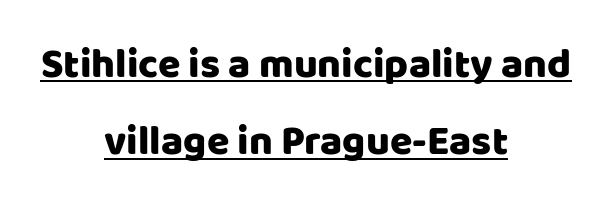
In terms of letterform style, serifs are entirely absent. The rendered words wear a rule along their underside. You can tell it's not italic because the verticals are truly vertical. This rendering leaves character spacing at its baseline value. The typesetter chose a symmetrical, centered arrangement here.
